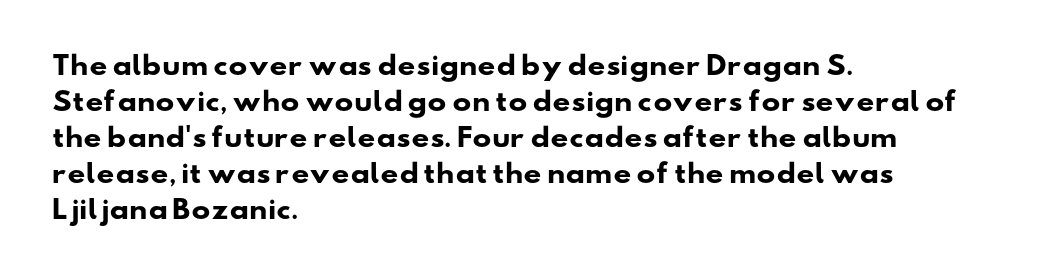
Look at the tracking — it's just the regular setting, nothing added. Honestly, the row spacing looks completely unremarkable. Plain, unruled lines of type. The compositor pushed each line to the left boundary. I'd describe the lettering as bold — thick and assertive.
